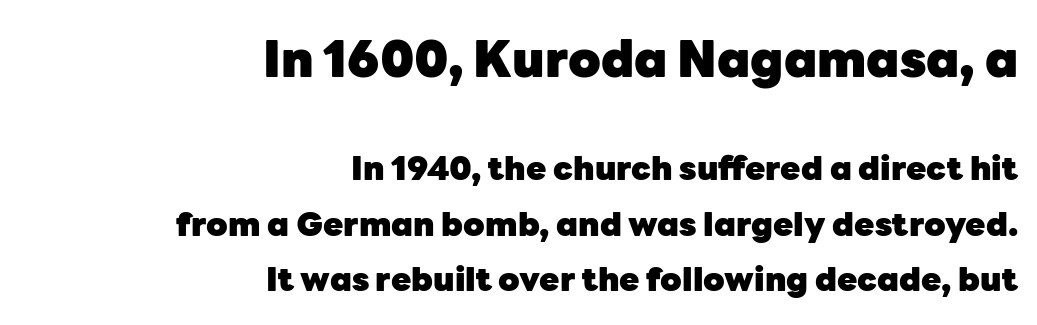
The image shows 50 px heavy sans-serif type, upright; set right-aligned, normal line spacing (1.67x), normal letter spacing, not underlined; the first (top) block is 1.52x larger; low stroke contrast and a medium x-height.
